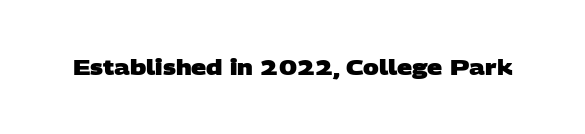
On the weight axis this lands at bold, roughly 700. Spacing between characters is what you'd get straight out of the box. Check under the words: just untouched page.
